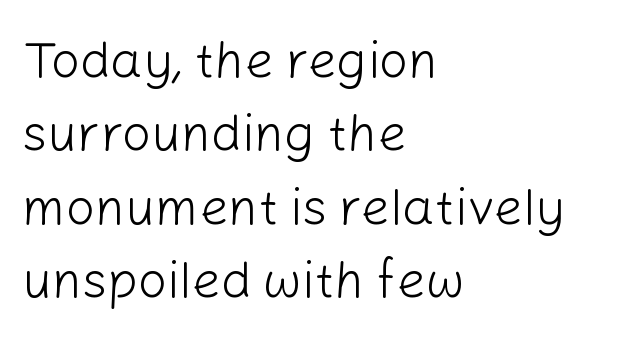
{"serif": "no", "italic": "no", "bold": "no", "weight": "light", "width": "normal", "stroke_contrast": "low", "x_height": "medium", "monospaced": "no", "underline": "no", "align": "left", "line_spacing": "normal", "line_spacing_ratio": 1.44, "letter_spacing": "normal", "letter_spacing_em": 0.0, "glyph_px": 51}
